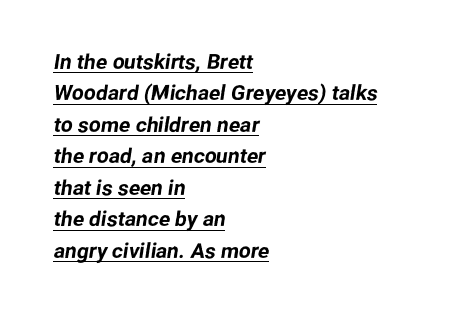
{"underline": "yes", "align": "left", "line_spacing": "normal", "line_spacing_ratio": 1.5, "letter_spacing": "normal", "letter_spacing_em": 0.0, "glyph_px": 21}
